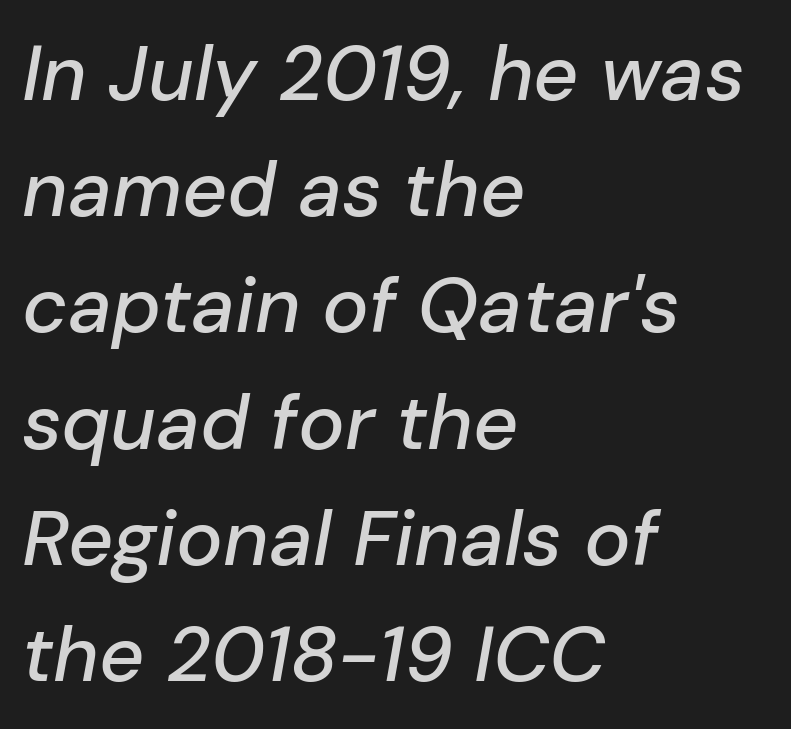
The image shows 78 px text type, italic (leaning right); set left-aligned, normal line spacing (1.49x), normal letter spacing, not underlined; low stroke contrast and a medium x-height.
